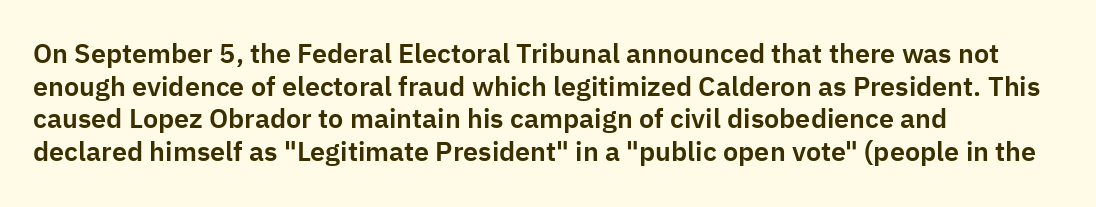
{"italic": "no", "underline": "no", "align": "left", "line_spacing_ratio": 1.21, "letter_spacing": "normal", "letter_spacing_em": 0.0, "glyph_px": 27}
